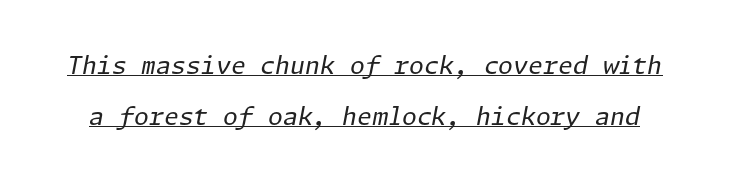
Stems here are at most as thick as an everyday book face. The rendering uses a large line-height, opening up the rows. The rendering keeps characters at their native spacing. Every character sits at an angle, as italics do. Somebody hit Ctrl+U on this one — the words are underlined.
